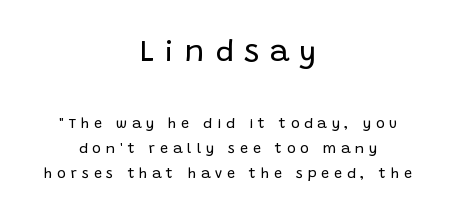
Q: Is the text bold? A: No.
Q: Is the text italic (slanted)? A: No, it is upright.
Q: Is the typeface a serif or a sans-serif typeface? A: Sans-serif.
Q: Is the text underlined? A: No.
Q: How is the paragraph aligned? A: Centered.
Q: Is the spacing between letters normal or unusually wide? A: Unusually wide.
Q: Which block of text is set in a larger size, the first (top) or the second (bottom)? A: The first (top) one.
Q: Width (condensed, normal, or wide)? A: Normal.
Q: Stroke contrast? A: Low.
Q: x-height? A: Large.
Q: Monospaced? A: No.
